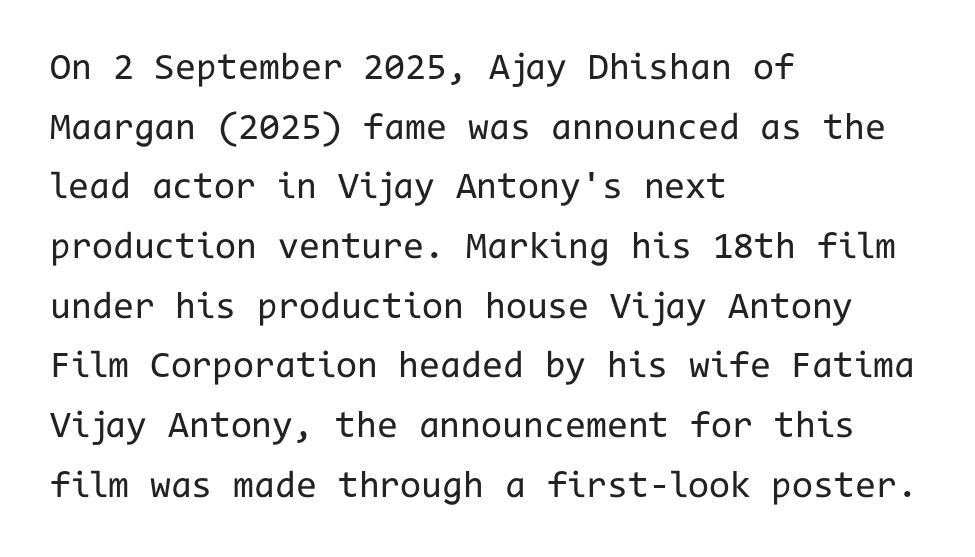
Q: Is the text bold? A: No.
Q: Is the text italic (slanted)? A: No, it is upright.
Q: Is the typeface a serif or a sans-serif typeface? A: Sans-serif.
Q: Is the text underlined? A: No.
Q: How is the paragraph aligned? A: Left-aligned.
Q: Is the spacing between letters normal or unusually wide? A: Normal.
Q: Is the spacing between lines tight, normal or loose? A: Normal.
Q: Width (condensed, normal, or wide)? A: Normal.
Q: Stroke contrast? A: Low.
Q: x-height? A: Medium.
Q: Monospaced? A: Yes.
